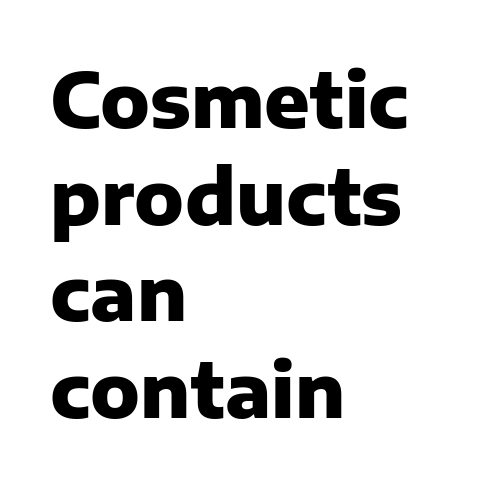
The strip under each line holds only bare page. The rendering uses natural spacing where letterforms have individual widths. If you drew a ruler down the left edge, every line would touch it. Glyph-to-glyph distance matches everyday printed text. Caption: bold face, heavy strokes.
